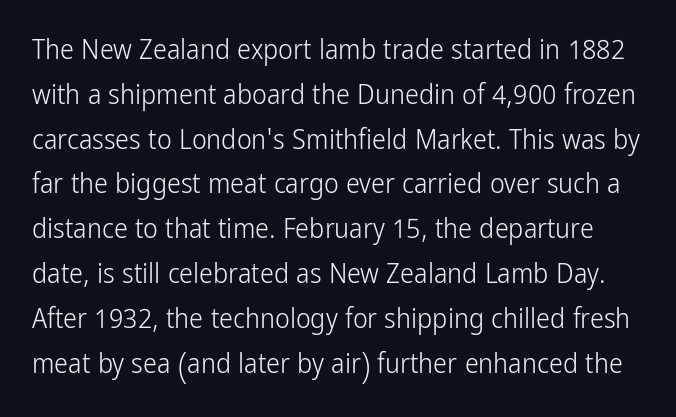
{"serif": "no", "italic": "no", "bold": "no", "weight": "light", "width": "condensed", "stroke_contrast": "low", "x_height": "medium", "monospaced": "no", "underline": "no", "line_spacing": "normal", "line_spacing_ratio": 1.6, "letter_spacing": "normal", "letter_spacing_em": 0.0, "glyph_px": 28}
